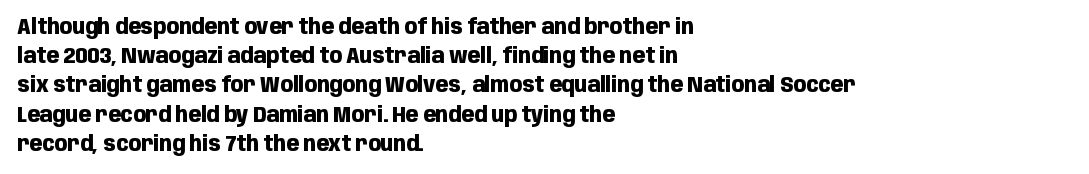
When letters stand straight like this, we call the style roman or upright. Line starts are locked; line ends wander. Quick note: underline off. Words appear dense and cohesive because spacing is normal. A normal amount of white space separates one row of letters from the next.
